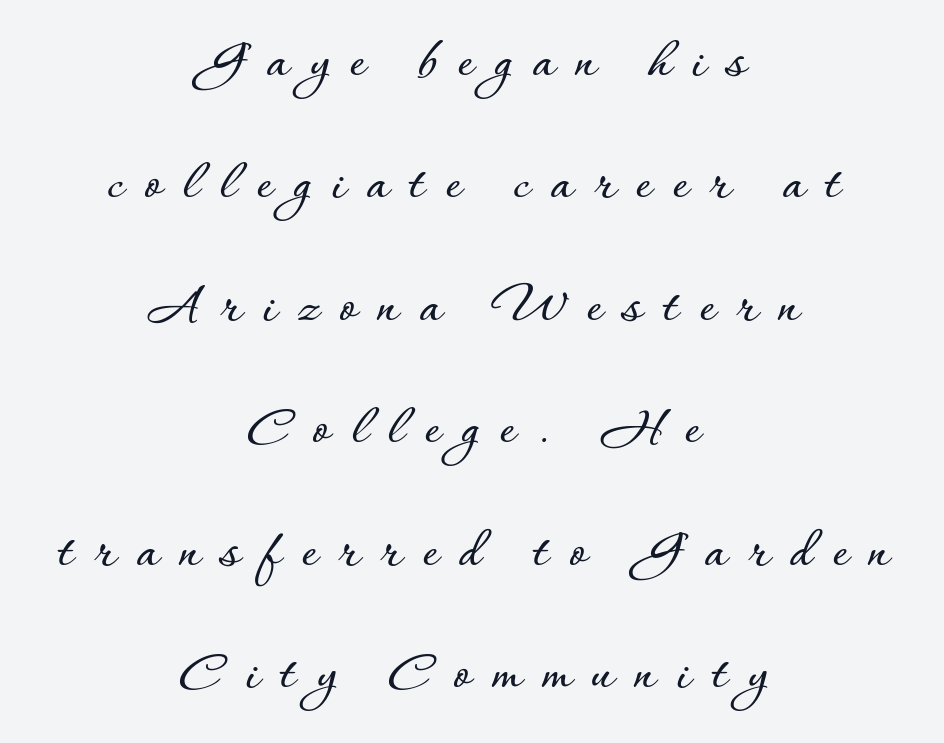
Q: Is the text italic (slanted)? A: Yes.
Q: Is the text underlined? A: No.
Q: How is the paragraph aligned? A: Centered.
Q: Is the spacing between letters normal or unusually wide? A: Unusually wide.
Q: Is the spacing between lines tight, normal or loose? A: Loose.
Q: Width (condensed, normal, or wide)? A: Normal.
Q: Stroke contrast? A: Low.
Q: x-height? A: Small.
Q: Monospaced? A: No.
